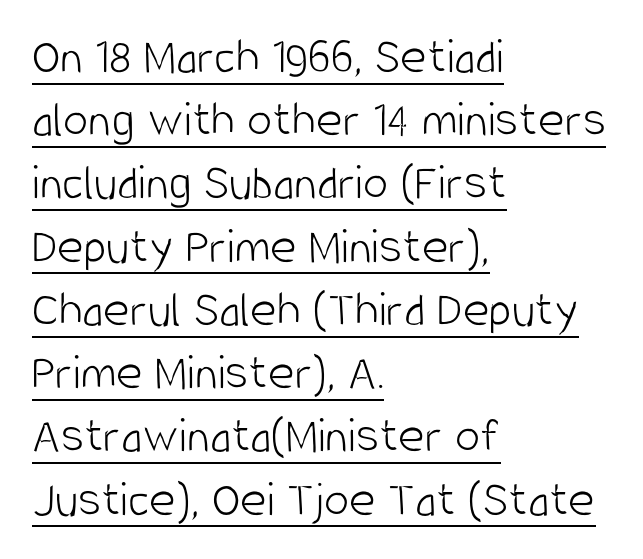
{"serif": "no", "italic": "no", "bold": "no", "weight": "light", "width": "condensed", "stroke_contrast": "low", "x_height": "large", "monospaced": "no", "underline": "yes", "align": "left", "line_spacing_ratio": 1.24, "letter_spacing": "normal", "letter_spacing_em": 0.0, "glyph_px": 51}
